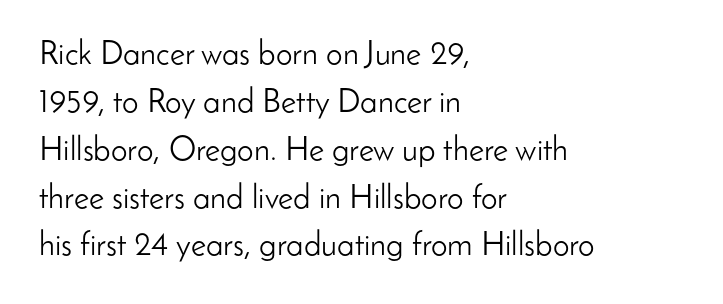
{"serif": "no", "italic": "no", "bold": "no", "weight": "light", "width": "normal", "stroke_contrast": "low", "x_height": "small", "monospaced": "no", "underline": "no", "align": "left", "line_spacing": "normal", "line_spacing_ratio": 1.45, "letter_spacing": "normal", "letter_spacing_em": 0.0, "glyph_px": 33}
